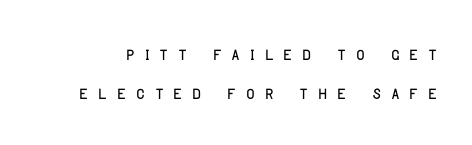
Q: Is the text italic (slanted)? A: No, it is upright.
Q: Is the text underlined? A: No.
Q: Is the spacing between letters normal or unusually wide? A: Unusually wide.
Q: Is the spacing between lines tight, normal or loose? A: Normal.
